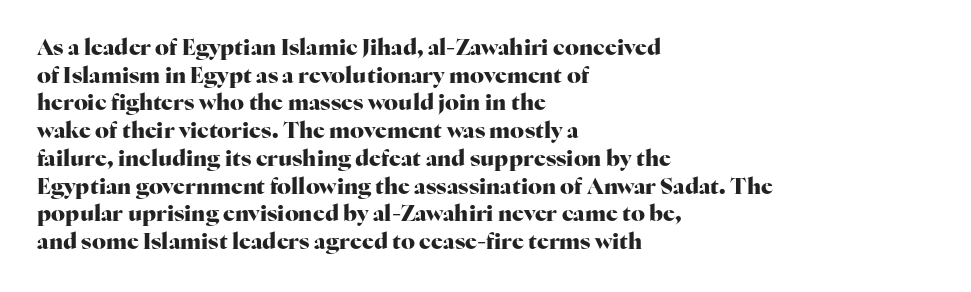
{"italic": "no", "bold": "yes", "underline": "no", "align": "left", "line_spacing": "normal", "line_spacing_ratio": 1.26, "letter_spacing": "normal", "letter_spacing_em": 0.0, "glyph_px": 22}
